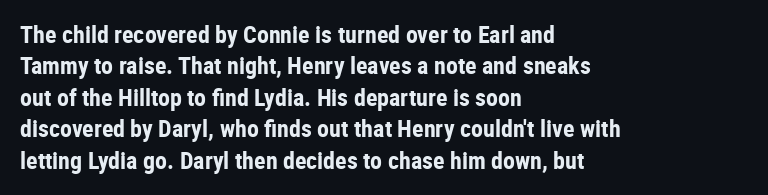
Q: Is the text bold? A: Yes.
Q: Is the text italic (slanted)? A: No, it is upright.
Q: Is the text underlined? A: No.
Q: How is the paragraph aligned? A: Left-aligned.
Q: Is the spacing between letters normal or unusually wide? A: Normal.
Q: Is the spacing between lines tight, normal or loose? A: Normal.
